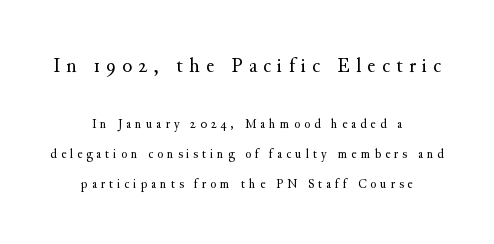
Q: Is the text bold? A: No.
Q: Is the text italic (slanted)? A: No, it is upright.
Q: Is the text underlined? A: No.
Q: How is the paragraph aligned? A: Centered.
Q: Is the spacing between letters normal or unusually wide? A: Unusually wide.
Q: Is the spacing between lines tight, normal or loose? A: Loose.
Q: Which block of text is set in a larger size, the first (top) or the second (bottom)? A: The first (top) one.
